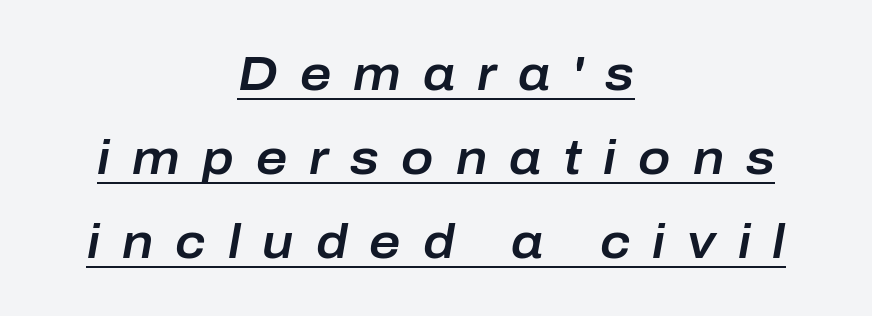
{"italic": "yes", "lean": "right", "slant_degrees": 10, "width": "normal", "stroke_contrast": "low", "x_height": "medium", "monospaced": "no", "underline": "yes", "align": "center", "line_spacing_ratio": 1.75, "letter_spacing": "wide", "letter_spacing_em": 0.46, "glyph_px": 48}
